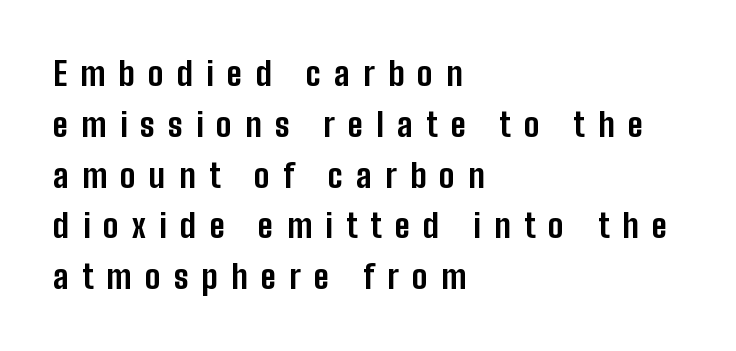
{"serif": "no", "italic": "no", "bold": "yes", "weight": "bold", "width": "condensed", "stroke_contrast": "low", "x_height": "medium", "monospaced": "no", "underline": "no", "align": "left", "line_spacing": "normal", "line_spacing_ratio": 1.54, "letter_spacing": "wide", "letter_spacing_em": 0.4, "glyph_px": 33}
